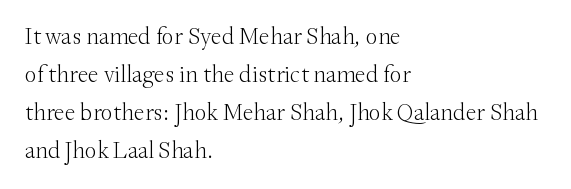
Q: Is the text bold? A: No.
Q: Is the text italic (slanted)? A: No, it is upright.
Q: Is the text underlined? A: No.
Q: How is the paragraph aligned? A: Left-aligned.
Q: Is the spacing between letters normal or unusually wide? A: Normal.
Q: Is the spacing between lines tight, normal or loose? A: Normal.
